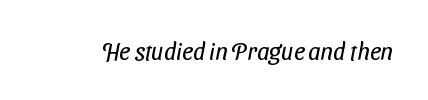
The image shows 24 px text type; set normal letter spacing, not underlined.
